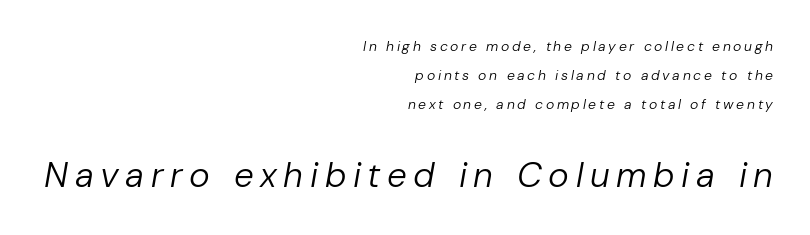
{"italic": "yes", "lean": "right", "slant_degrees": 10, "bold": "no", "weight": "regular", "width": "normal", "stroke_contrast": "low", "x_height": "medium", "monospaced": "no", "underline": "no", "align": "right", "line_spacing": "loose", "line_spacing_ratio": 2.06, "larger_block": "second", "size_ratio": 2.5, "glyph_px": 35}
